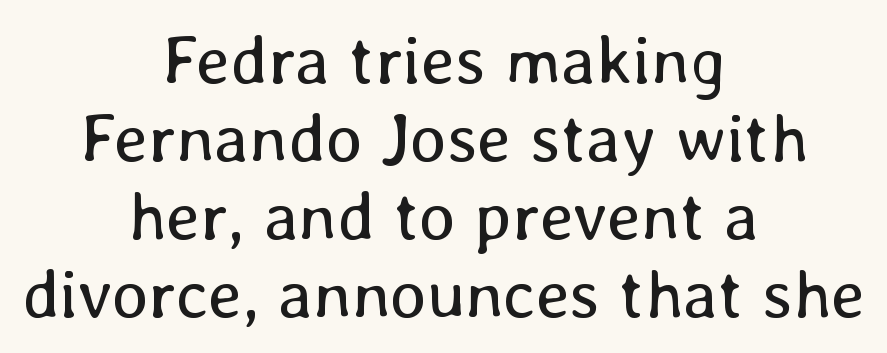
No heavy texture on the line: the type isn't bold. Words float on clear page, feet unadorned. Default kerning and tracking; the words read as compact shapes. The compositor balanced each line on the midline. Very little white space separates one row of letters from the next. The letters stand straight up with perfectly vertical stems.
